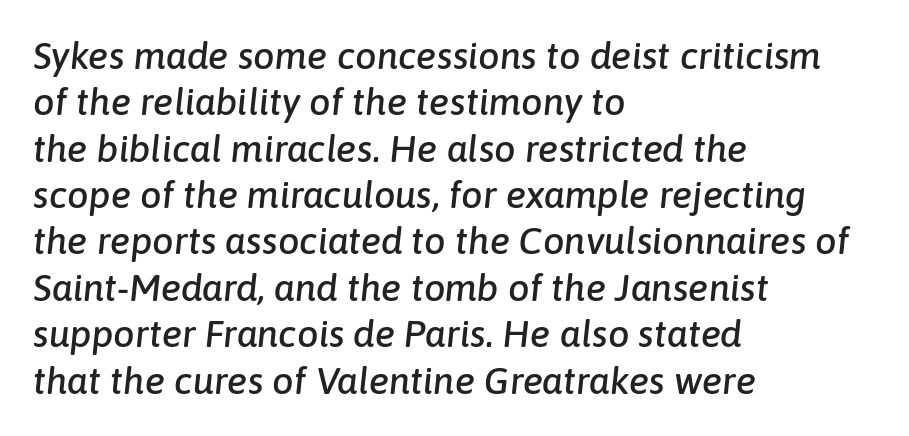
The image shows 38 px text type, italic (leaning right); set left-aligned, line spacing 1.22x, normal letter spacing, not underlined; low stroke contrast and a medium x-height.
